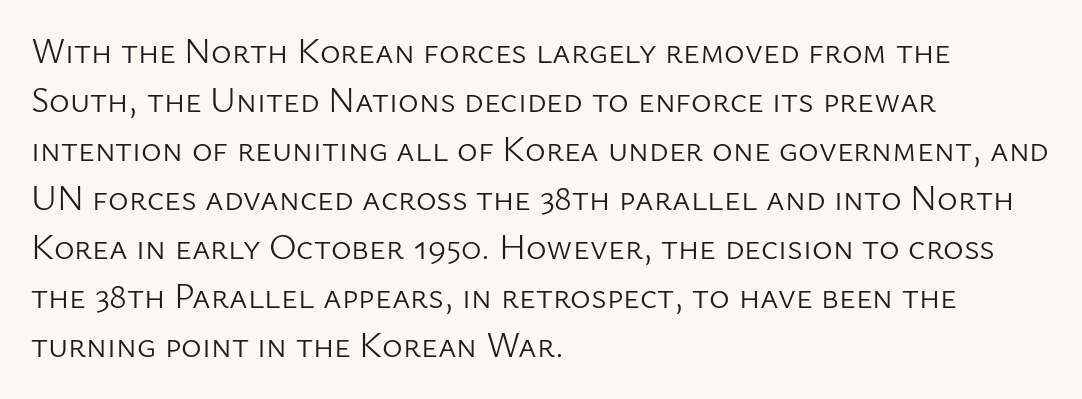
{"serif": "no", "italic": "no", "bold": "no", "weight": "light", "width": "normal", "stroke_contrast": "low", "x_height": "medium", "monospaced": "no", "underline": "no", "align": "left", "line_spacing": "normal", "line_spacing_ratio": 1.4, "letter_spacing": "normal", "letter_spacing_em": 0.0, "glyph_px": 35}
